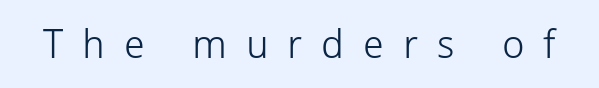
Q: Is the text bold? A: No.
Q: Is the text italic (slanted)? A: No, it is upright.
Q: Is the typeface a serif or a sans-serif typeface? A: Sans-serif.
Q: Is the text underlined? A: No.
Q: Is the spacing between letters normal or unusually wide? A: Unusually wide.
Q: Width (condensed, normal, or wide)? A: Normal.
Q: Stroke contrast? A: Low.
Q: x-height? A: Medium.
Q: Monospaced? A: No.
